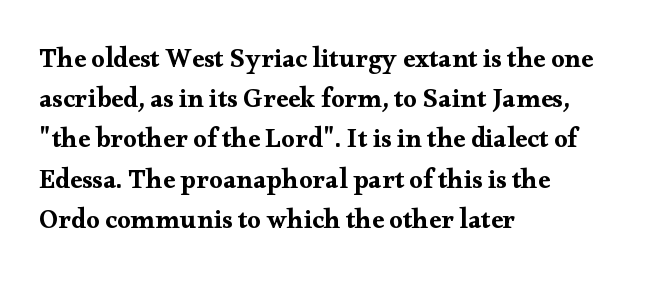
Summary of vertical rhythm: regular, with standard interline spacing. No italicization has been applied; the sample stays upright. One-word summary of the alignment: left. The line texture is even and compact thanks to regular tracking. The space directly below the letters is spotless.
